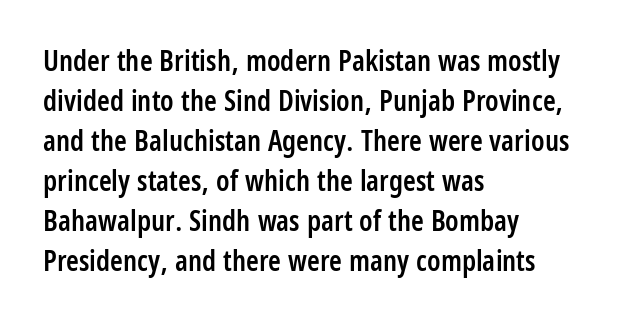
Q: Is the text bold? A: Semi-bold.
Q: Is the text italic (slanted)? A: No, it is upright.
Q: Is the typeface a serif or a sans-serif typeface? A: Sans-serif.
Q: Is the text underlined? A: No.
Q: How is the paragraph aligned? A: Left-aligned.
Q: Is the spacing between letters normal or unusually wide? A: Normal.
Q: Is the spacing between lines tight, normal or loose? A: Normal.
Q: Width (condensed, normal, or wide)? A: Condensed.
Q: Stroke contrast? A: Low.
Q: x-height? A: Large.
Q: Monospaced? A: No.
